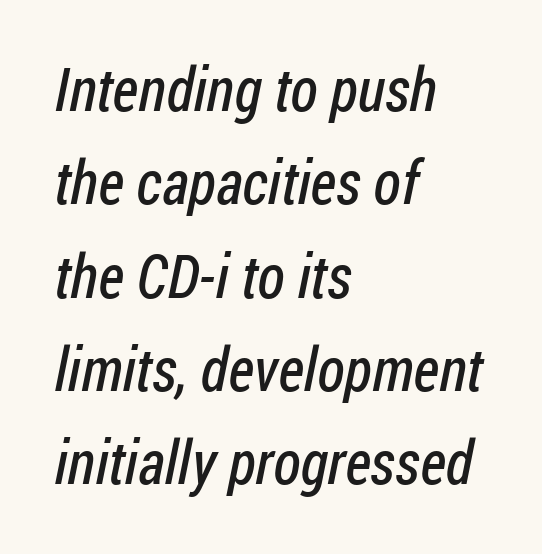
The passage shown is not underscored anywhere. The type family on display is of the sans-serif kind. The typesetter chose a ragged-right arrangement here. Summary of vertical rhythm: regular, with standard interline spacing. Stems here are at most as thick as an everyday book face. Characters follow at the spacing the type designer built in.
